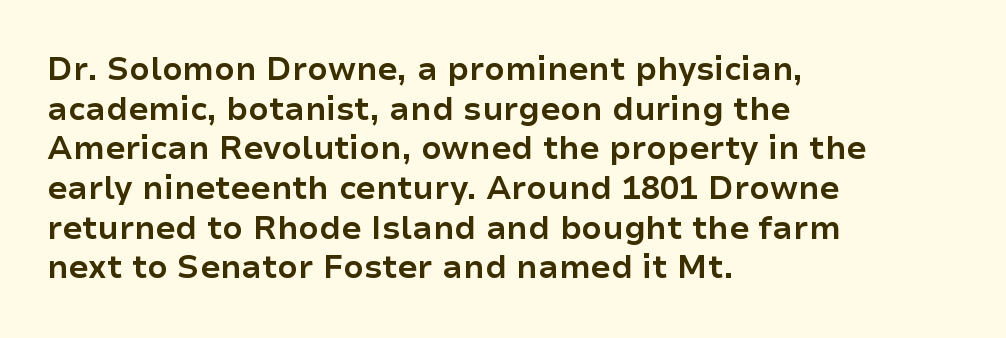
The rendering keeps characters at their native spacing. The characters display no serif detailing; their extremities are plain. The paragraph shown leans on its left margin. The font's upright variant was chosen for this text. Every letter is thick-stroked: bold, no question. Character widths vary here, with narrow letters taking less room than wide ones.
